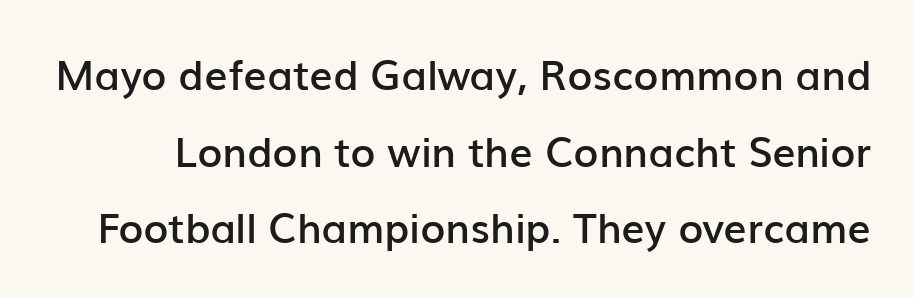
Character widths vary here, with narrow letters taking less room than wide ones. Notice how the stems are strictly vertical — no italics here. Glance below the letters and you will spot only blank space. What weight is shown? A semibold, between regular and bold. The gaps between neighbouring characters are ordinary and unremarkable. Does the type have serifs? No, each stem ends abruptly.
